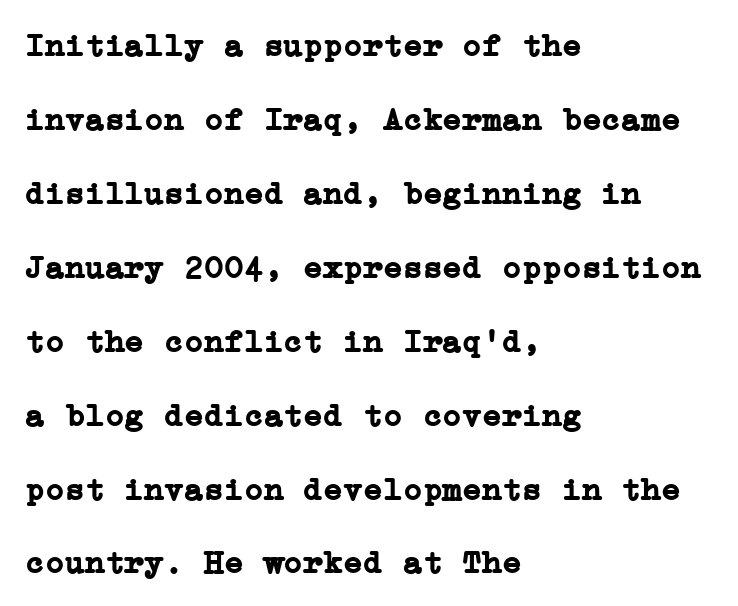
{"serif": "yes", "italic": "no", "bold": "yes", "weight": "semibold", "width": "normal", "stroke_contrast": "low", "x_height": "medium", "underline": "no", "align": "left", "line_spacing": "loose", "line_spacing_ratio": 2.24, "letter_spacing": "normal", "letter_spacing_em": 0.0, "glyph_px": 33}
